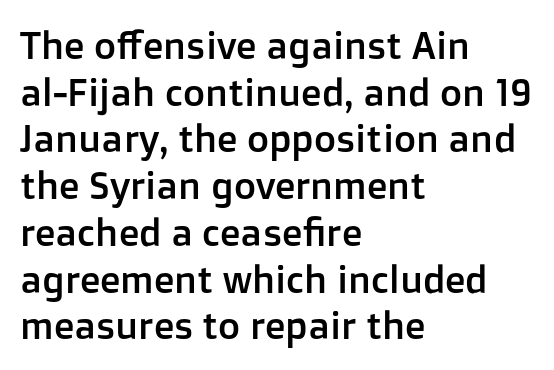
{"serif": "no", "italic": "no", "width": "normal", "stroke_contrast": "low", "x_height": "medium", "monospaced": "no", "underline": "no", "align": "left", "line_spacing_ratio": 1.23, "letter_spacing": "normal", "letter_spacing_em": 0.0, "glyph_px": 38}
